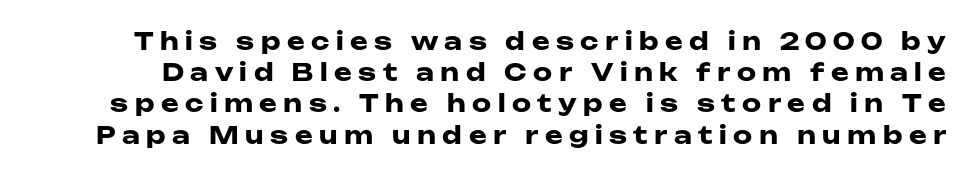
{"italic": "no", "bold": "yes", "underline": "no", "line_spacing": "normal", "line_spacing_ratio": 1.3, "letter_spacing": "wide", "letter_spacing_em": 0.27, "glyph_px": 24}
